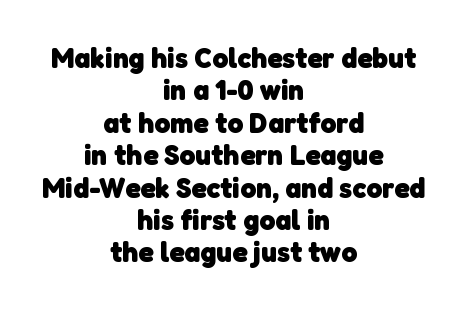
{"serif": "no", "bold": "yes", "weight": "heavy", "width": "normal", "stroke_contrast": "low", "x_height": "medium", "monospaced": "no", "underline": "no", "align": "center", "line_spacing": "tight", "line_spacing_ratio": 1.08, "letter_spacing": "normal", "letter_spacing_em": 0.0, "glyph_px": 30}
